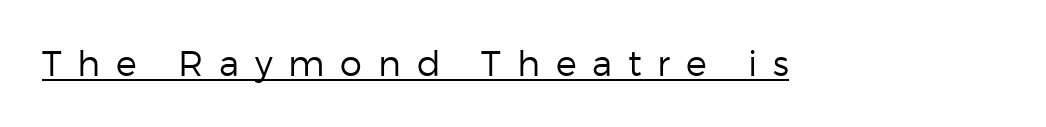
{"serif": "no", "italic": "no", "bold": "no", "weight": "regular", "width": "normal", "stroke_contrast": "low", "x_height": "medium", "monospaced": "no", "underline": "yes", "letter_spacing": "wide", "letter_spacing_em": 0.45, "glyph_px": 35}
